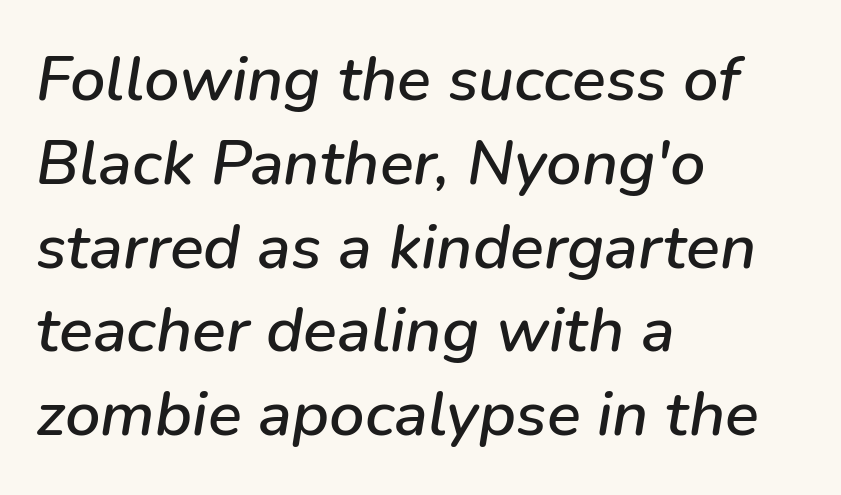
The image shows 63 px text type, italic (leaning right); set left-aligned, normal line spacing (1.33x), normal letter spacing, not underlined; low stroke contrast and a medium x-height.
